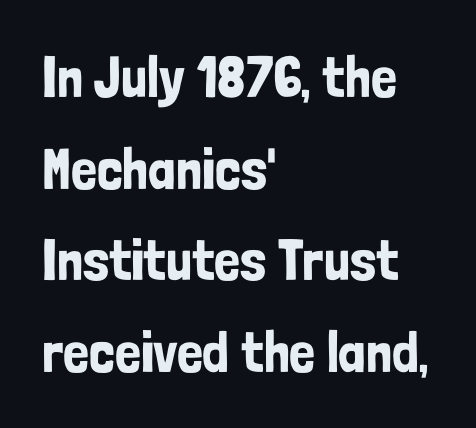
Teacher's note: observe the even left margin — that is flush-left alignment. The rendering keeps characters at their native spacing. These lines are rendered in a variable-pitch font. The line-height multiplier appears to be the usual default. This sample uses an upright cut, with every glyph sitting square on the baseline.
